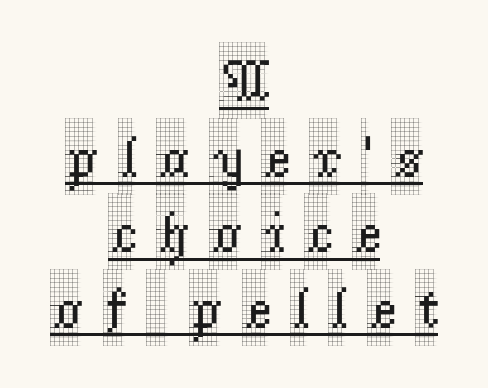
Q: Is the text italic (slanted)? A: No, it is upright.
Q: Is the typeface a serif or a sans-serif typeface? A: Serif.
Q: Is the text underlined? A: Yes.
Q: How is the paragraph aligned? A: Centered.
Q: Is the spacing between letters normal or unusually wide? A: Unusually wide.
Q: Is the spacing between lines tight, normal or loose? A: Normal.
Q: Width (condensed, normal, or wide)? A: Condensed.
Q: x-height? A: Large.
Q: Monospaced? A: No.
